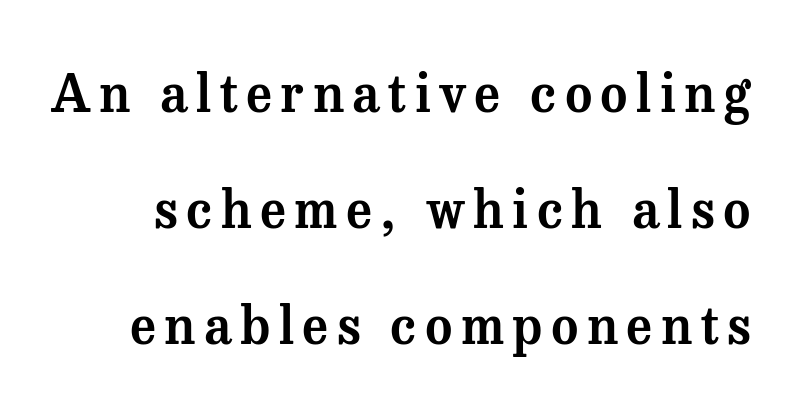
The image shows 52 px serif type, upright; set loose line spacing (2.23x), not underlined; medium stroke contrast and a medium x-height.
